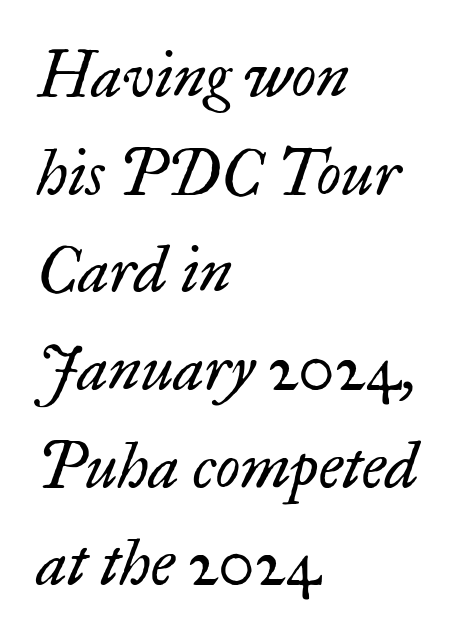
{"serif": "yes", "italic": "yes", "lean": "right", "slant_degrees": 17, "bold": "no", "weight": "regular", "width": "normal", "stroke_contrast": "low", "x_height": "small", "monospaced": "no", "underline": "no", "align": "left", "line_spacing": "normal", "line_spacing_ratio": 1.55, "letter_spacing": "normal", "letter_spacing_em": 0.0, "glyph_px": 63}
